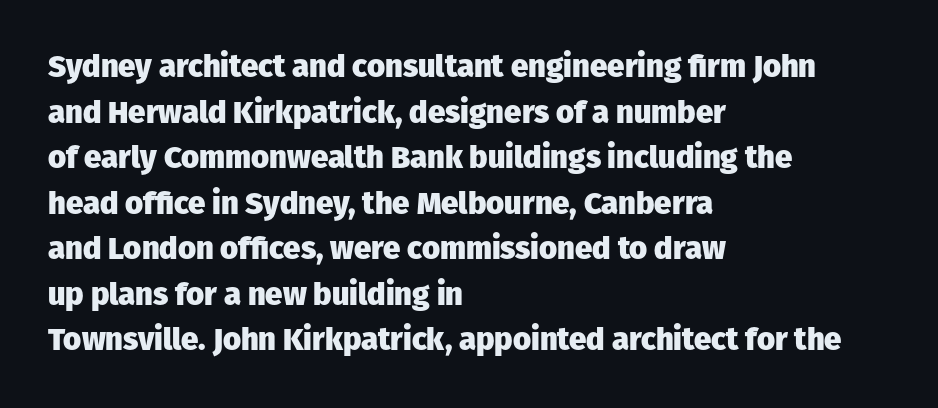
{"serif": "no", "italic": "no", "bold": "yes", "weight": "heavy", "width": "normal", "stroke_contrast": "low", "x_height": "medium", "monospaced": "no", "underline": "no", "align": "left", "line_spacing": "normal", "line_spacing_ratio": 1.47, "letter_spacing": "normal", "letter_spacing_em": 0.0, "glyph_px": 31}
